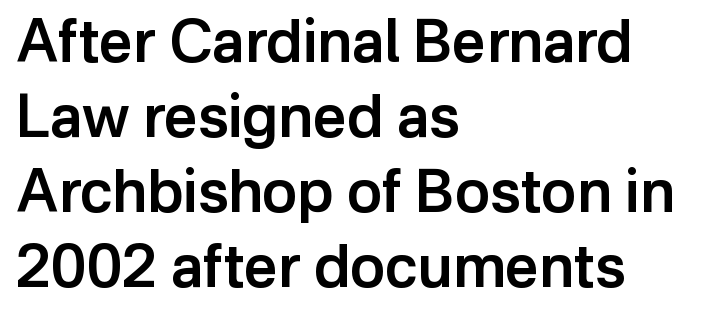
The image shows 59 px semibold sans-serif type, upright; set left-aligned, normal line spacing (1.27x), normal letter spacing, not underlined; low stroke contrast and a medium x-height.
